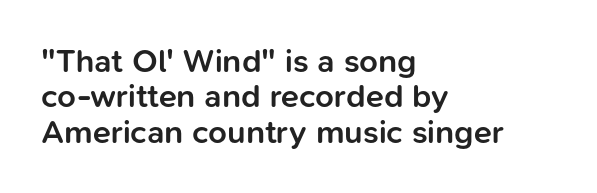
The image shows 33 px semibold sans-serif type, upright; set left-aligned, tight line spacing (1.07x), normal letter spacing, not underlined; low stroke contrast and a medium x-height.
